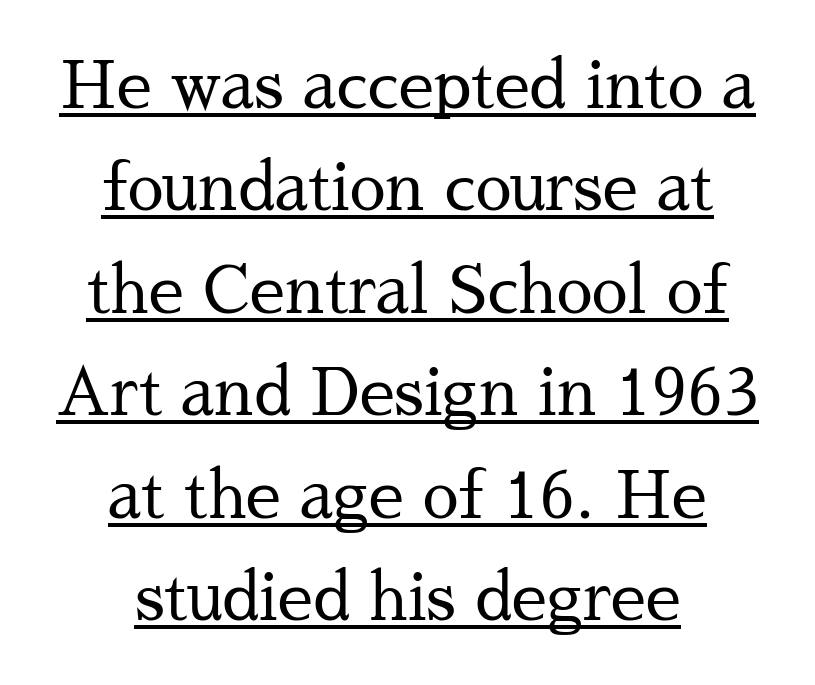
{"serif": "yes", "italic": "no", "bold": "no", "weight": "regular", "width": "normal", "stroke_contrast": "medium", "x_height": "medium", "monospaced": "no", "underline": "yes", "align": "center", "line_spacing": "normal", "line_spacing_ratio": 1.6, "letter_spacing": "normal", "letter_spacing_em": 0.0, "glyph_px": 64}
